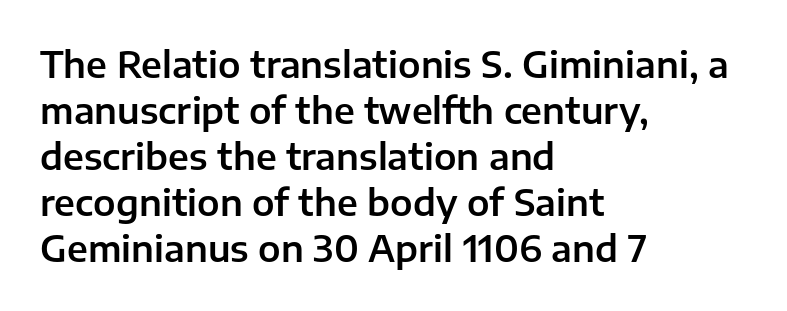
The image shows 36 px sans-serif type, upright; set left-aligned, normal line spacing (1.28x), normal letter spacing, not underlined; low stroke contrast and a medium x-height.
